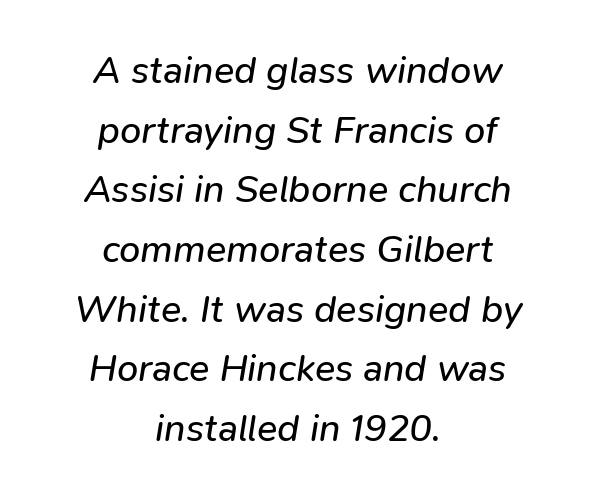
{"italic": "yes", "lean": "right", "slant_degrees": 9, "bold": "no", "weight": "regular", "width": "normal", "stroke_contrast": "low", "x_height": "medium", "monospaced": "no", "underline": "no", "align": "center", "line_spacing": "normal", "line_spacing_ratio": 1.57, "letter_spacing": "normal", "letter_spacing_em": 0.0, "glyph_px": 38}
